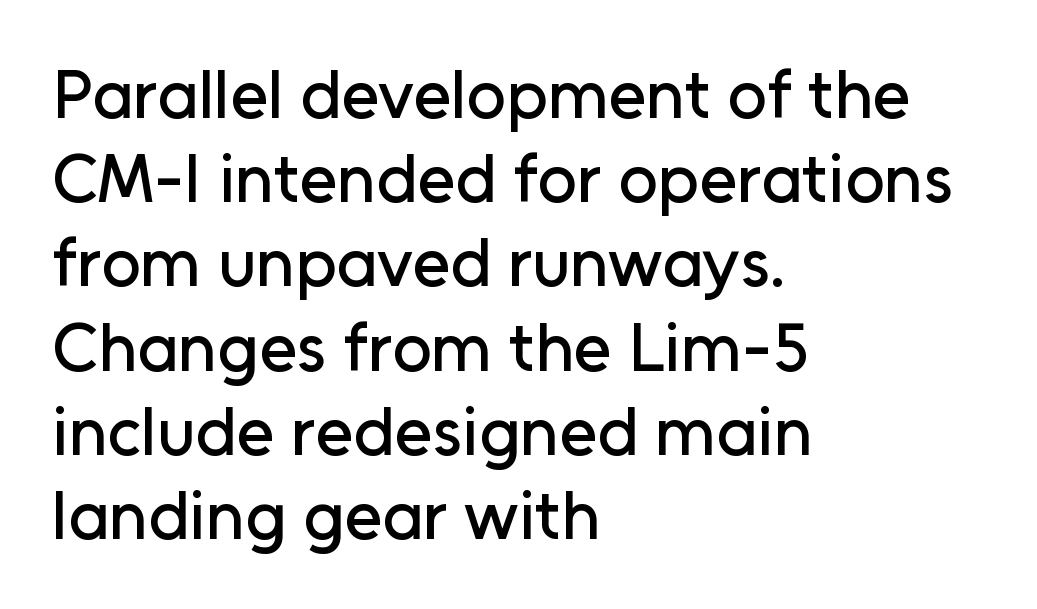
Honestly, there is no underline to notice here at all. Designer's note — italics off, roman on. Glyph-to-glyph distance matches everyday printed text. All the whitespace from short lines collects on the right. A typesetter would call this proportional, since set widths differ per character. Stroke terminals: plain, sans-serif.
